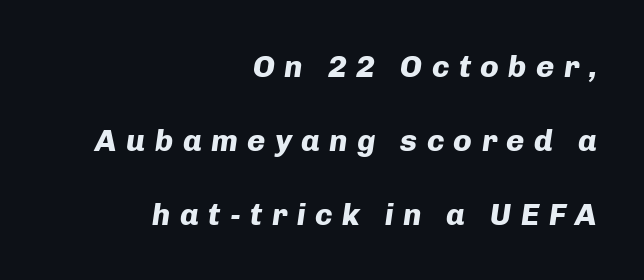
{"italic": "yes", "lean": "right", "slant_degrees": 8, "bold": "yes", "weight": "heavy", "width": "normal", "stroke_contrast": "low", "x_height": "medium", "monospaced": "no", "underline": "no", "align": "right", "line_spacing": "loose", "line_spacing_ratio": 2.38, "letter_spacing": "wide", "letter_spacing_em": 0.3, "glyph_px": 31}
